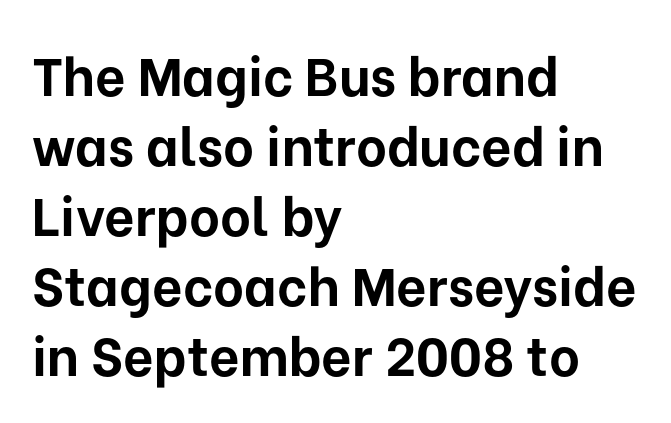
{"serif": "no", "italic": "no", "bold": "yes", "weight": "bold", "width": "normal", "stroke_contrast": "low", "x_height": "medium", "monospaced": "no", "underline": "no", "align": "left", "line_spacing": "normal", "line_spacing_ratio": 1.32, "letter_spacing": "normal", "letter_spacing_em": 0.0, "glyph_px": 53}
